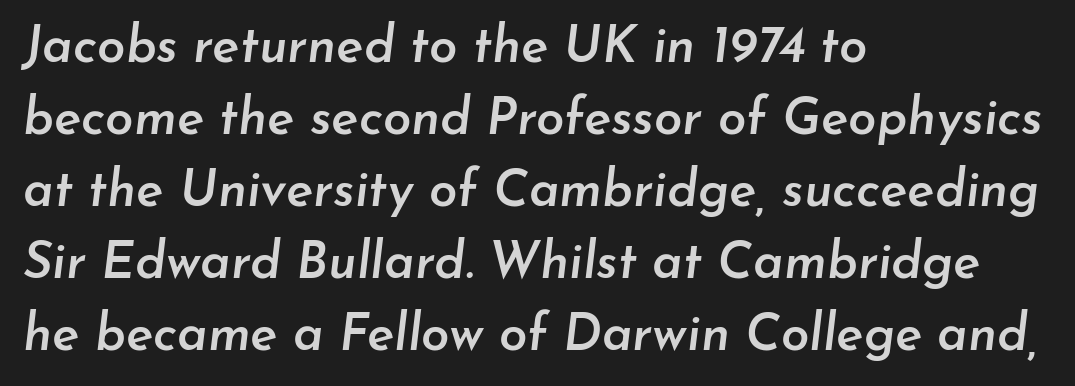
Observe the ordinary spacing: letters are neighbours, not strangers. A classic flush-left, rag-right setting is used for this passage. Evenly set lines give the paragraph a standard silhouette. A typesetter would call this proportional, since set widths differ per character. A semibold gives these letters moderate extra thickness, short of bold.
